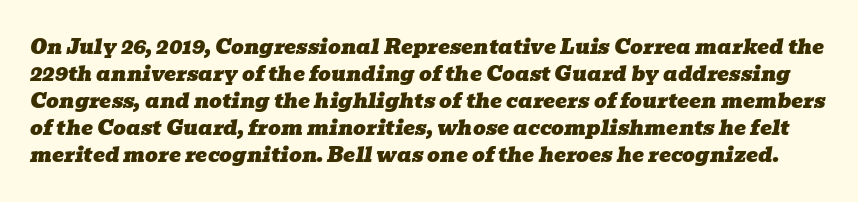
Q: Is the text italic (slanted)? A: Yes, it leans right by about 10 degrees.
Q: Is the text underlined? A: No.
Q: Is the spacing between letters normal or unusually wide? A: Normal.
Q: Is the spacing between lines tight, normal or loose? A: Normal.
